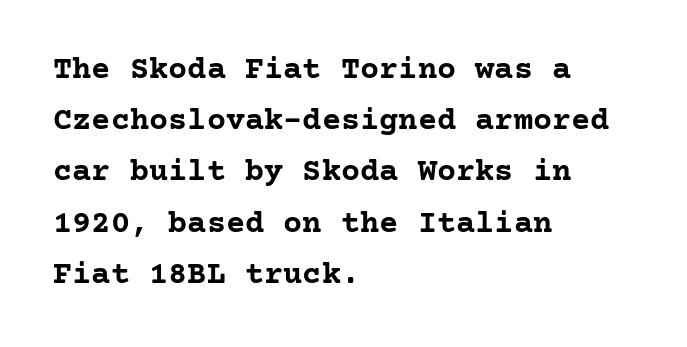
A typesetter would call this zero additional tracking. The strokes are fattened all the way to bold. Leading matches the norm, producing a regular column. The face used here is seriffed, in the tradition of book romans. A clean baseline with only descenders dipping below it.
